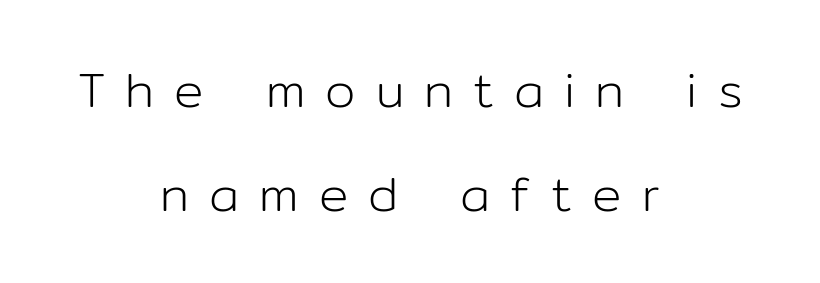
The image shows 49 px light sans-serif type, upright; set centered, loose line spacing (2.13x), unusually wide letter spacing (+0.41 em), not underlined; low stroke contrast and a medium x-height.
